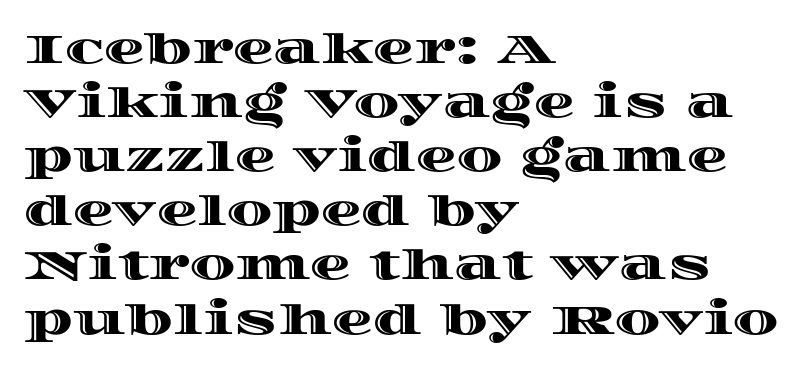
The image shows 41 px wide type, upright; set left-aligned, normal line spacing (1.32x), normal letter spacing, not underlined; a large x-height.
